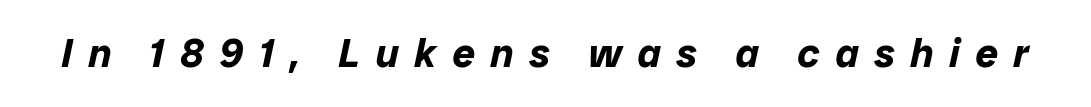
Q: Is the text bold? A: Yes.
Q: Is the text italic (slanted)? A: Yes, it leans right by about 12 degrees.
Q: Is the text underlined? A: No.
Q: Is the spacing between letters normal or unusually wide? A: Unusually wide.
Q: Width (condensed, normal, or wide)? A: Normal.
Q: Stroke contrast? A: Low.
Q: x-height? A: Medium.
Q: Monospaced? A: No.
